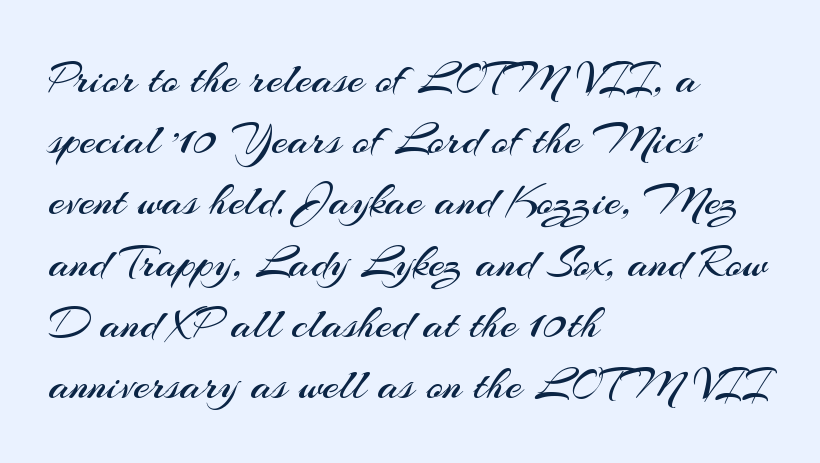
{"serif": "no", "bold": "no", "weight": "regular", "width": "normal", "stroke_contrast": "medium", "x_height": "small", "monospaced": "no", "underline": "no", "align": "left", "line_spacing": "normal", "line_spacing_ratio": 1.33, "letter_spacing": "normal", "letter_spacing_em": 0.0, "glyph_px": 46}
